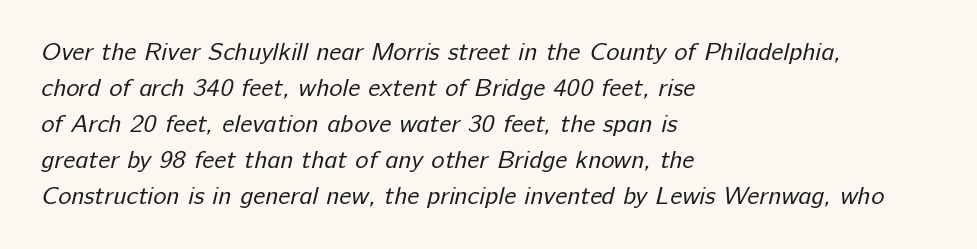
Evenly set lines give the paragraph a standard silhouette. Stems and bowls with no extra thickness — not bold. Line beginnings align vertically; line endings do not. This rendering features lettering with no underline. Words appear dense and cohesive because spacing is normal.
